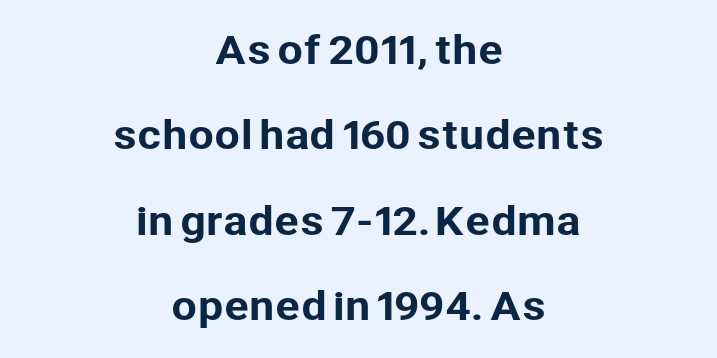
The rendering uses natural spacing where letterforms have individual widths. The gaps between neighbouring characters are ordinary and unremarkable. Unmarked baselines from the first word to the last. You can tell it's not italic because the verticals are truly vertical.
